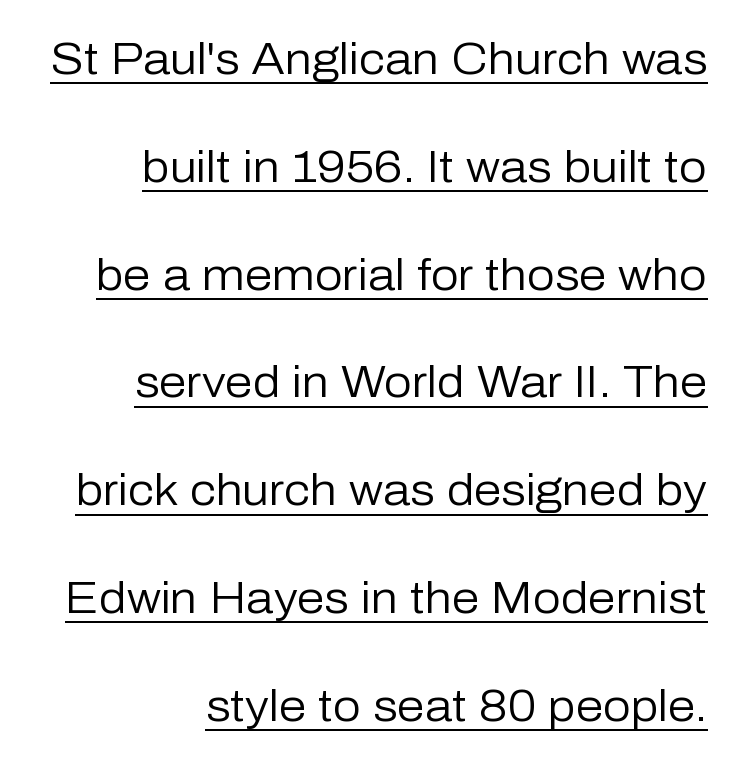
Each new line begins a long way beneath the previous one. The typography opts for an upright posture over an oblique one. The face looks like a standard text weight, possibly lighter. Line endings align vertically; line beginnings do not. The face used here is proportionally spaced, like ordinary book or web type. Looks like someone drew a line under every word here.
